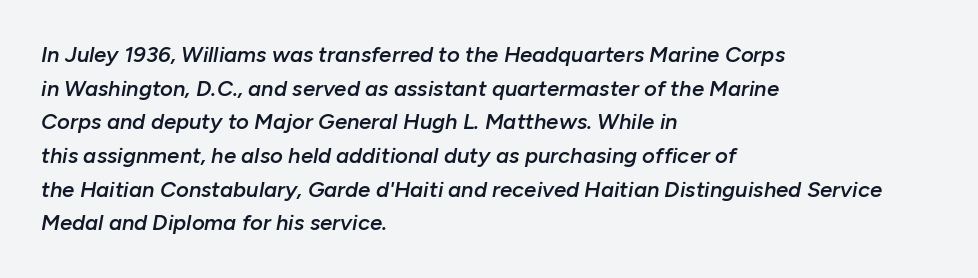
{"italic": "yes", "lean": "right", "slant_degrees": 10, "bold": "semi", "underline": "no", "align": "left", "line_spacing": "normal", "line_spacing_ratio": 1.53, "letter_spacing": "normal", "letter_spacing_em": 0.0, "glyph_px": 22}
